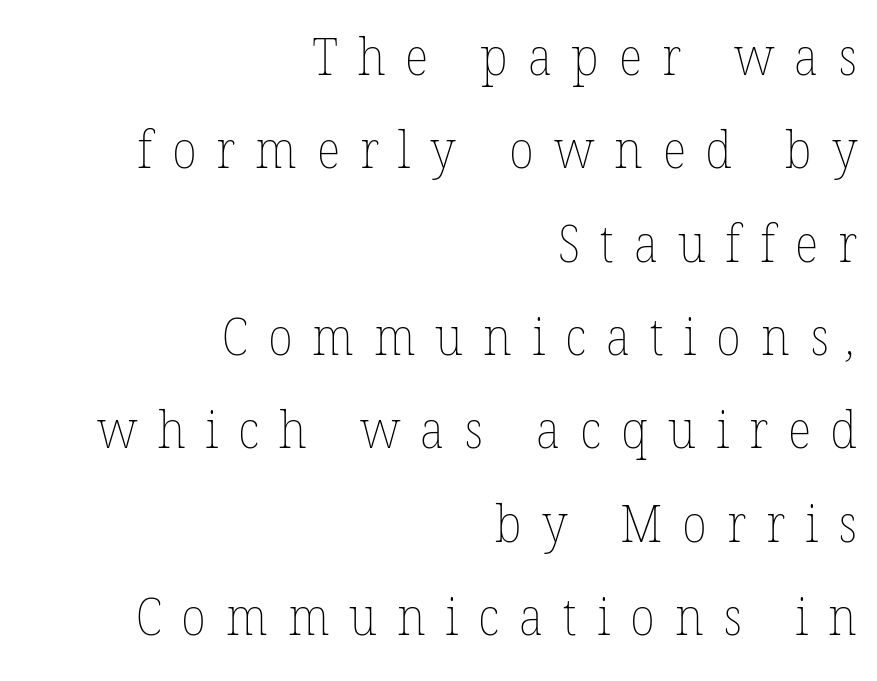
Weight: in the light-to-regular range. The gap between lines stays unmarked. The passage is arranged like a letterhead date or caption credit — flush right. The type is letterspaced generously, with wide tracking. Here the designer chose a conventional face with non-uniform glyph widths.
